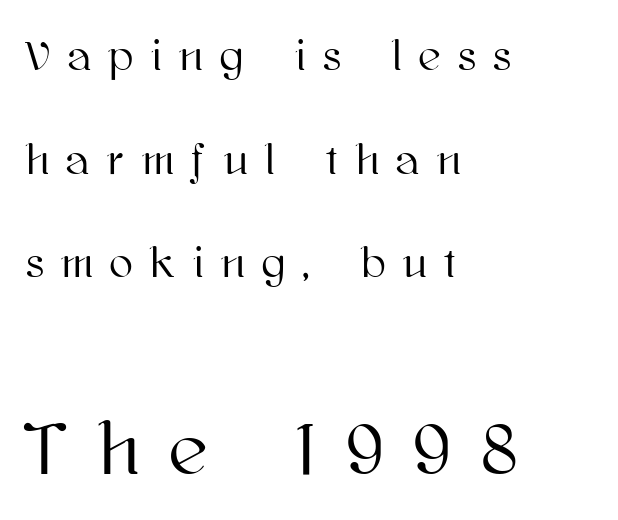
The image shows 75 px text type, upright; set left-aligned, loose line spacing (2.41x), unusually wide letter spacing (+0.41 em), not underlined; the second (bottom) block is 1.74x larger; high stroke contrast and a medium x-height.
